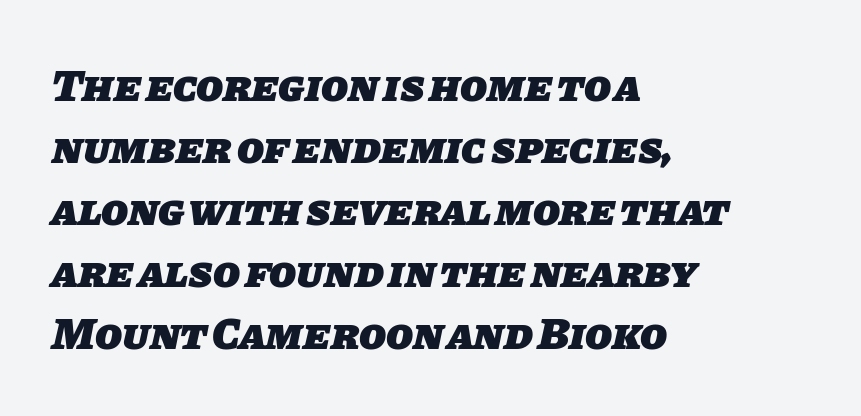
Interline gaps are of average width in this sample. Notice how the passage keeps a crisp vertical edge on the left only. What stands out about the letter spacing? Nothing — it is the standard amount. Is the type bold? Yes — the strokes are clearly thick and heavy. The baseline area is clear.
